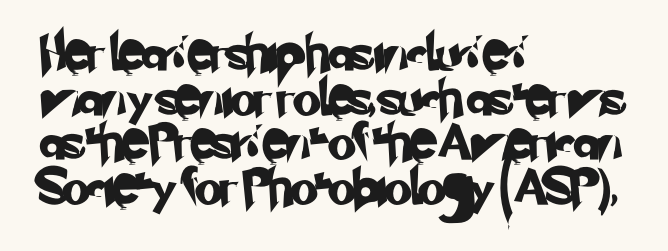
{"serif": "no", "width": "normal", "stroke_contrast": "low", "x_height": "small", "monospaced": "no", "underline": "no", "align": "left", "line_spacing_ratio": 1.24, "letter_spacing": "normal", "letter_spacing_em": 0.0, "glyph_px": 36}
